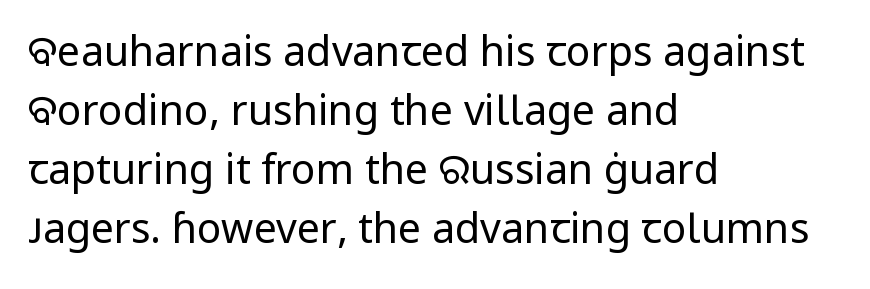
{"serif": "no", "italic": "no", "bold": "no", "weight": "regular", "width": "normal", "stroke_contrast": "low", "x_height": "medium", "monospaced": "no", "underline": "no", "align": "left", "line_spacing": "normal", "line_spacing_ratio": 1.44, "letter_spacing": "normal", "letter_spacing_em": 0.0, "glyph_px": 41}
